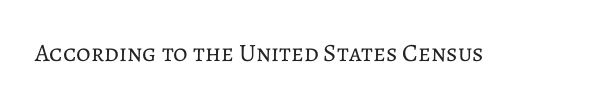
Q: Is the text bold? A: No.
Q: Is the text italic (slanted)? A: No, it is upright.
Q: Is the text underlined? A: No.
Q: Is the spacing between letters normal or unusually wide? A: Normal.
